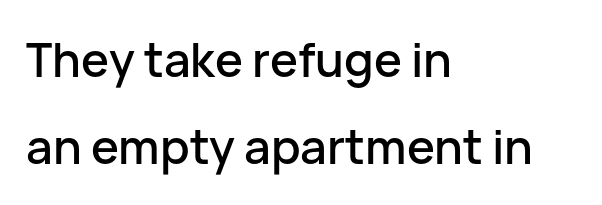
Looks like regular typesetting: each glyph gets only the width it needs. A typesetter would mark this as roman, not italic. The specimen omits any rule beneath the text block's lines. Horizontal alignment here is leftward, the default for most running prose. Glyph-to-glyph distance matches everyday printed text.
